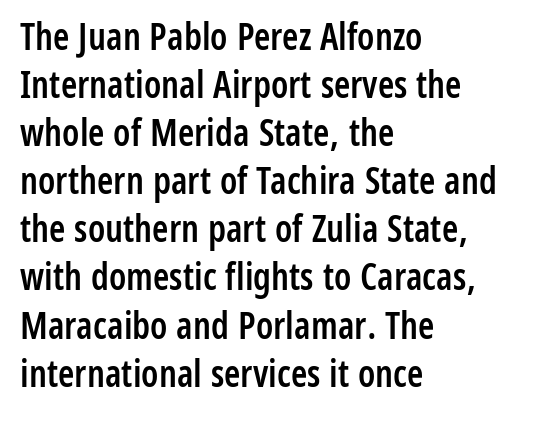
{"serif": "no", "italic": "no", "bold": "semi", "weight": "semibold", "width": "condensed", "stroke_contrast": "low", "x_height": "medium", "monospaced": "no", "underline": "no", "align": "left", "line_spacing": "normal", "line_spacing_ratio": 1.3, "letter_spacing": "normal", "letter_spacing_em": 0.0, "glyph_px": 37}
